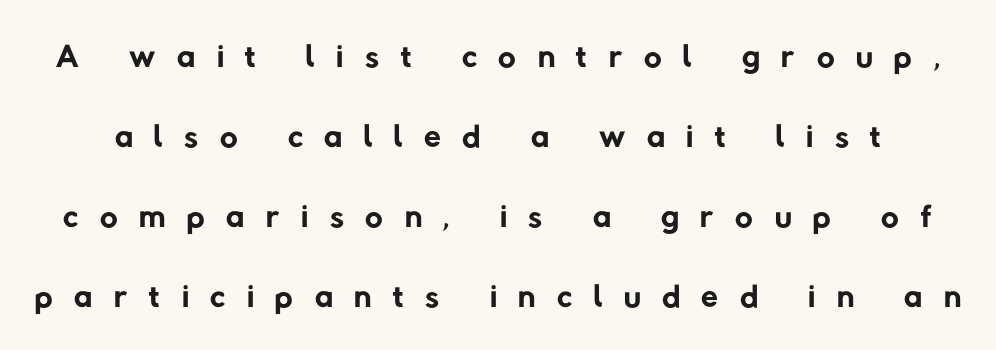
{"serif": "no", "bold": "no", "weight": "regular", "width": "normal", "stroke_contrast": "low", "x_height": "medium", "monospaced": "no", "underline": "no", "line_spacing": "normal", "line_spacing_ratio": 1.63, "letter_spacing": "wide", "letter_spacing_em": 0.44, "glyph_px": 49}
